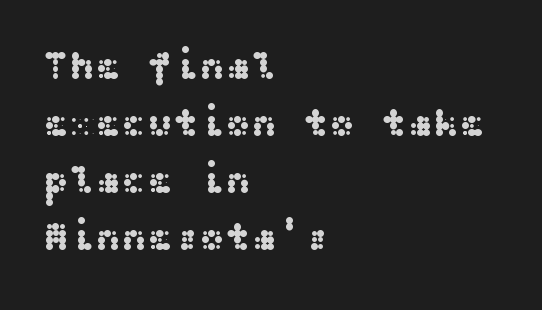
What's the leading like? Ordinary, nothing unusual. The rendering shows plain stroke endings on the letterforms — a sans-serif design. Nobody drew a line under any word here. Style check: upright.
